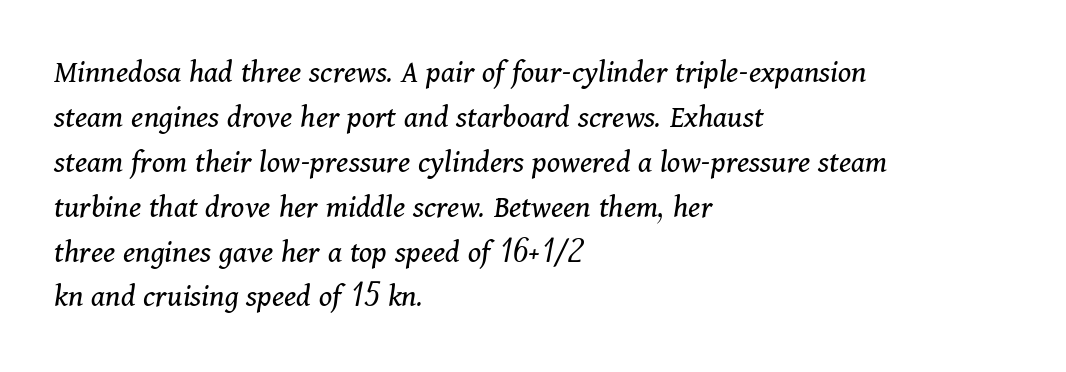
Q: Is the text bold? A: No.
Q: Is the text italic (slanted)? A: Yes, it leans right by about 11 degrees.
Q: Is the typeface a serif or a sans-serif typeface? A: Serif.
Q: Is the text underlined? A: No.
Q: How is the paragraph aligned? A: Left-aligned.
Q: Is the spacing between letters normal or unusually wide? A: Normal.
Q: Is the spacing between lines tight, normal or loose? A: Normal.
Q: Width (condensed, normal, or wide)? A: Normal.
Q: Stroke contrast? A: Medium.
Q: x-height? A: Medium.
Q: Monospaced? A: No.
